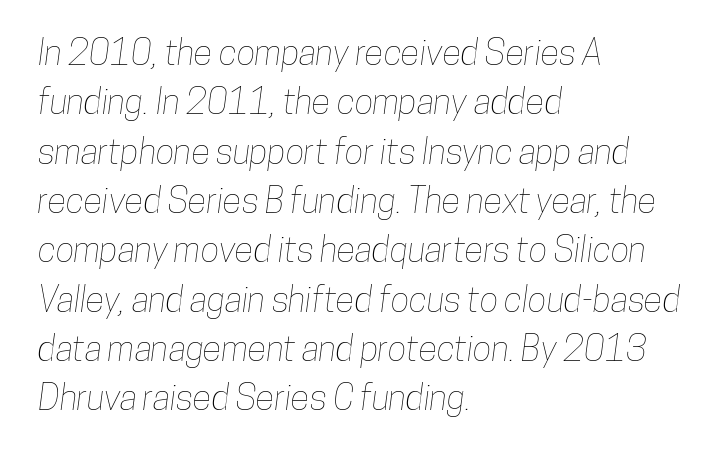
Q: Is the text underlined? A: No.
Q: How is the paragraph aligned? A: Left-aligned.
Q: Is the spacing between letters normal or unusually wide? A: Normal.
Q: Is the spacing between lines tight, normal or loose? A: Normal.
Q: Width (condensed, normal, or wide)? A: Condensed.
Q: Stroke contrast? A: Low.
Q: x-height? A: Medium.
Q: Monospaced? A: No.
